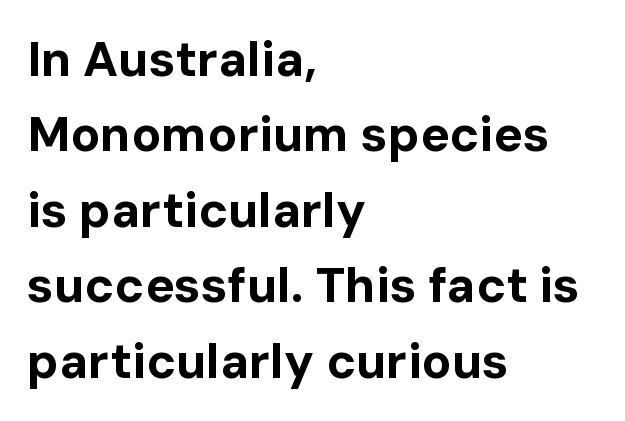
{"serif": "no", "italic": "no", "bold": "yes", "weight": "bold", "width": "normal", "stroke_contrast": "low", "x_height": "medium", "monospaced": "no", "underline": "no", "align": "left", "line_spacing": "normal", "line_spacing_ratio": 1.54, "letter_spacing": "normal", "letter_spacing_em": 0.0, "glyph_px": 49}
